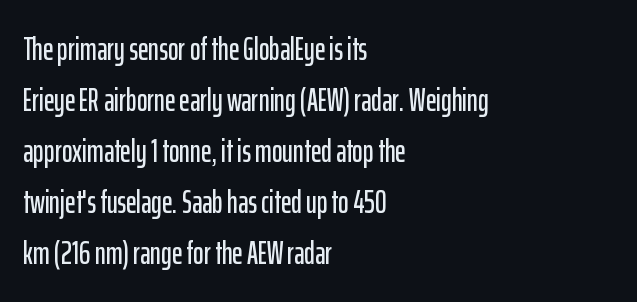
Each new line begins a customary step beneath the previous one. Spacing between characters is what you'd get straight out of the box. If you drew a line through each stem, it would be perfectly vertical. This rendering features lettering with no underline. What kind of face is this? One without serifs — a sans.
